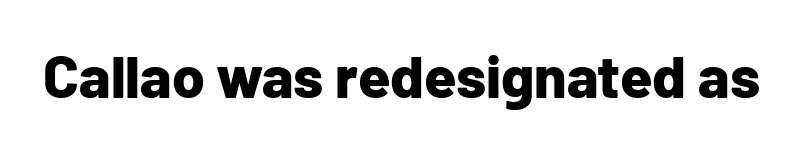
{"serif": "no", "italic": "no", "bold": "yes", "weight": "bold", "width": "normal", "stroke_contrast": "low", "x_height": "medium", "monospaced": "no", "underline": "no", "letter_spacing": "normal", "letter_spacing_em": 0.0, "glyph_px": 59}
